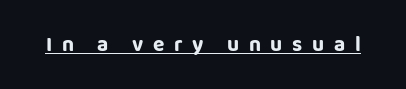
Here the glyphs are tracked loosely, breaking word shapes into spaced letters. A typesetter would mark this as roman, not italic. You can see a thin bar hugging the bottom of the glyphs.
